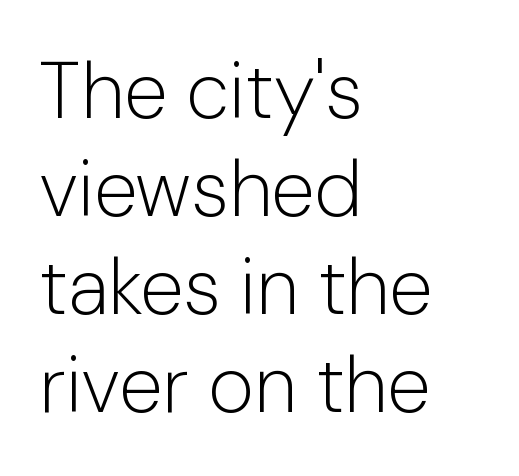
The strip under each line holds only bare page. The paragraph has a hard left edge and a soft right edge. Font category for this specimen: sans-serif. Words appear dense and cohesive because spacing is normal.
